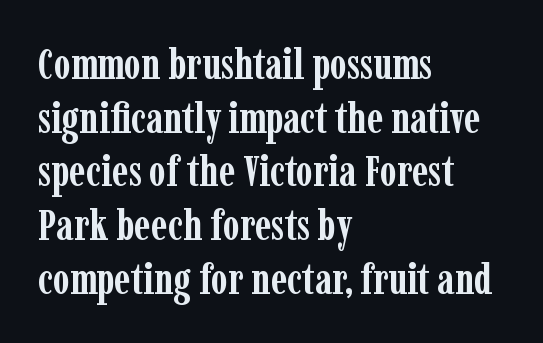
{"serif": "yes", "italic": "no", "bold": "yes", "weight": "semibold", "width": "condensed", "stroke_contrast": "low", "x_height": "medium", "monospaced": "no", "underline": "no", "align": "left", "line_spacing": "normal", "line_spacing_ratio": 1.25, "letter_spacing": "normal", "letter_spacing_em": 0.0, "glyph_px": 43}
